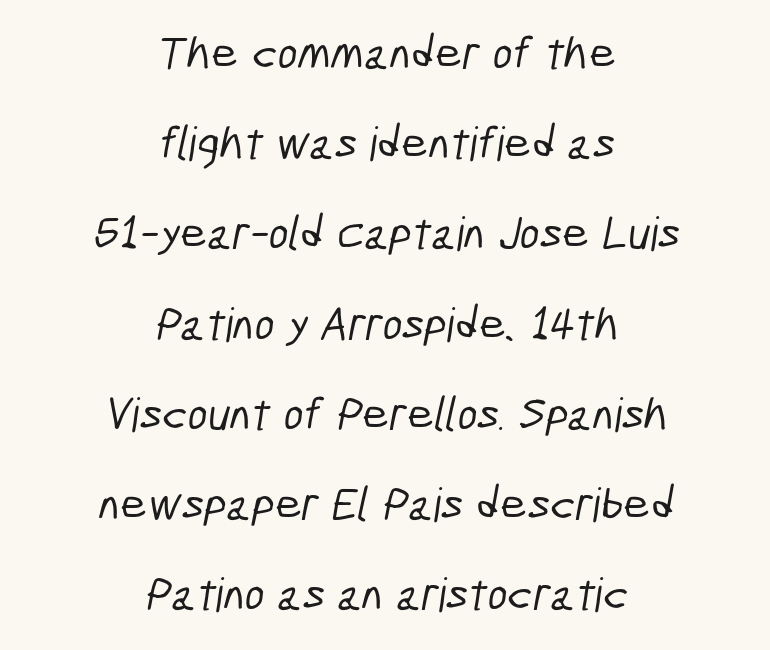
Q: Is the typeface a serif or a sans-serif typeface? A: Sans-serif.
Q: Is the text underlined? A: No.
Q: How is the paragraph aligned? A: Centered.
Q: Is the spacing between letters normal or unusually wide? A: Normal.
Q: Is the spacing between lines tight, normal or loose? A: Loose.
Q: Width (condensed, normal, or wide)? A: Condensed.
Q: Stroke contrast? A: Low.
Q: x-height? A: Medium.
Q: Monospaced? A: No.
